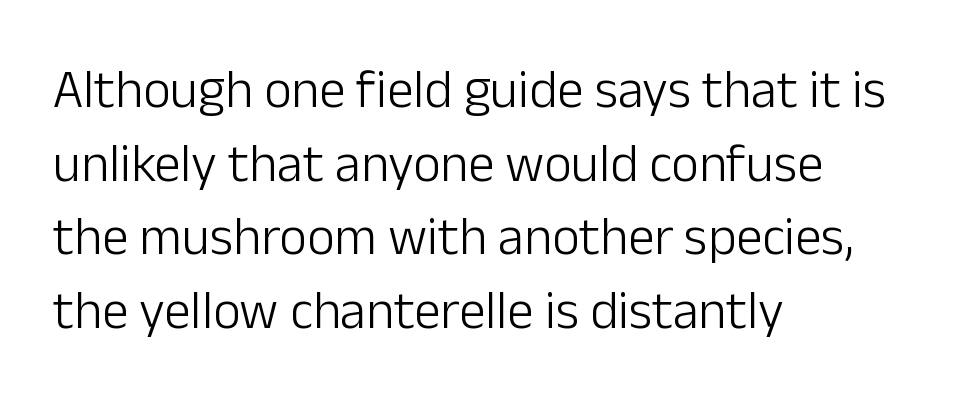
{"serif": "no", "italic": "no", "bold": "no", "weight": "light", "width": "normal", "stroke_contrast": "low", "x_height": "medium", "monospaced": "no", "underline": "no", "align": "left", "line_spacing": "normal", "line_spacing_ratio": 1.39, "letter_spacing": "normal", "letter_spacing_em": 0.0, "glyph_px": 53}
